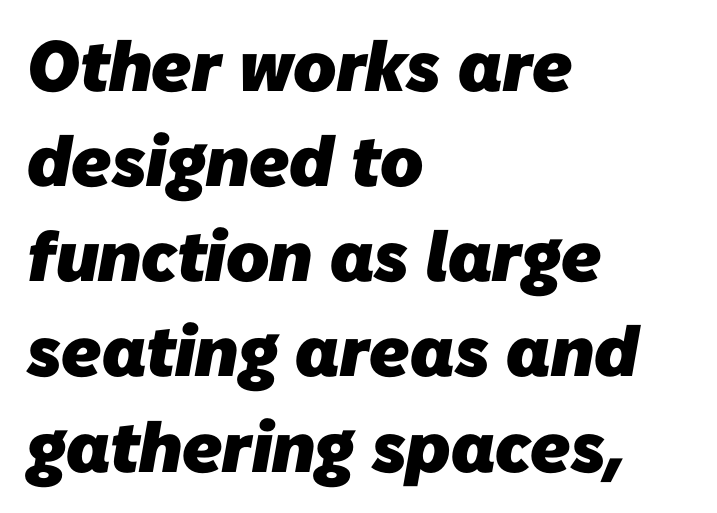
{"serif": "no", "bold": "yes", "weight": "heavy", "width": "normal", "stroke_contrast": "low", "x_height": "medium", "monospaced": "no", "underline": "no", "align": "left", "line_spacing": "normal", "line_spacing_ratio": 1.34, "letter_spacing": "normal", "letter_spacing_em": 0.0, "glyph_px": 71}
